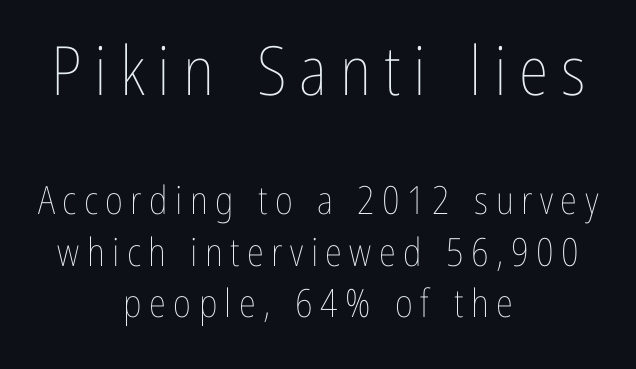
The image shows 68 px thin, condensed type, upright; set centered, normal line spacing (1.32x), not underlined; the first (top) block is 1.74x larger; low stroke contrast and a medium x-height.
